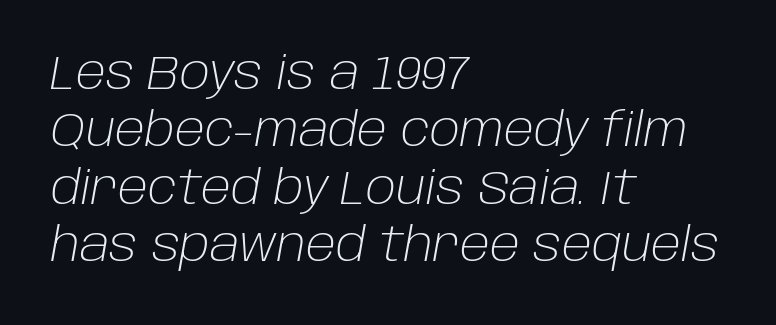
There's an unmistakable incline to the writing here. The zone under the glyphs is completely vacant. The passage shown is not bold in any degree. The ragged edge is on the right, which tells us the setting is flush left.
